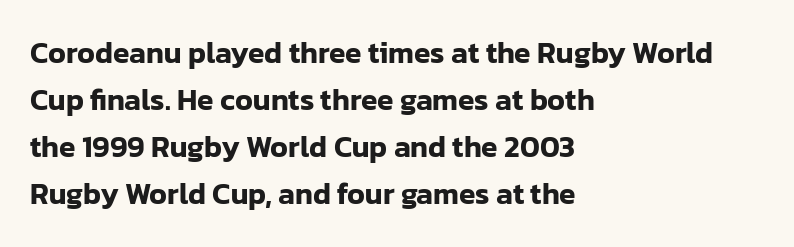
Vertical strokes here are truly vertical. The letters carry no serifs — their stems end cleanly without finishing strokes. Note the varied advance widths — an 'i' is clearly narrower than an 'm'. Is there much room between lines? A standard amount, neither cramped nor airy. The passage shown is not underscored anywhere.
